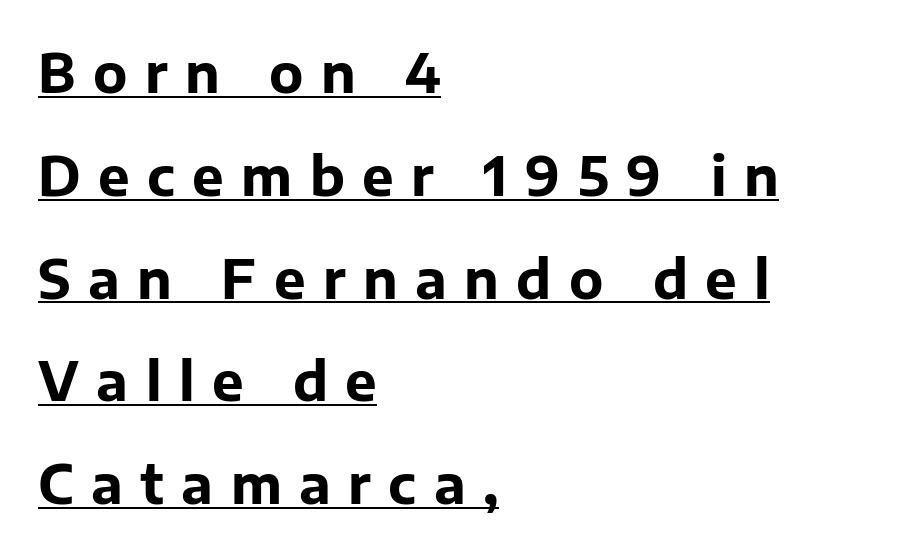
{"serif": "no", "italic": "no", "bold": "yes", "weight": "bold", "width": "normal", "stroke_contrast": "low", "x_height": "medium", "monospaced": "no", "underline": "yes", "align": "left", "line_spacing": "loose", "line_spacing_ratio": 1.94, "letter_spacing": "wide", "letter_spacing_em": 0.33, "glyph_px": 53}
